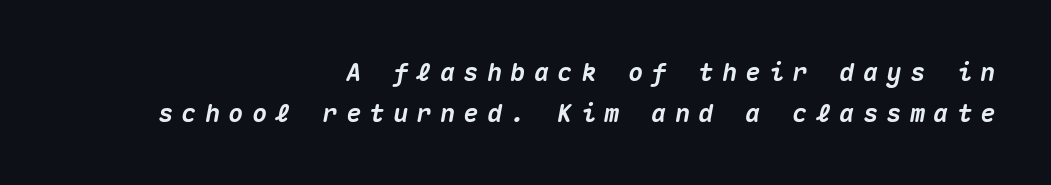
The image shows 25 px bold type, italic (leaning right); set right-aligned, normal line spacing (1.63x), unusually wide letter spacing (+0.34 em), not underlined.
